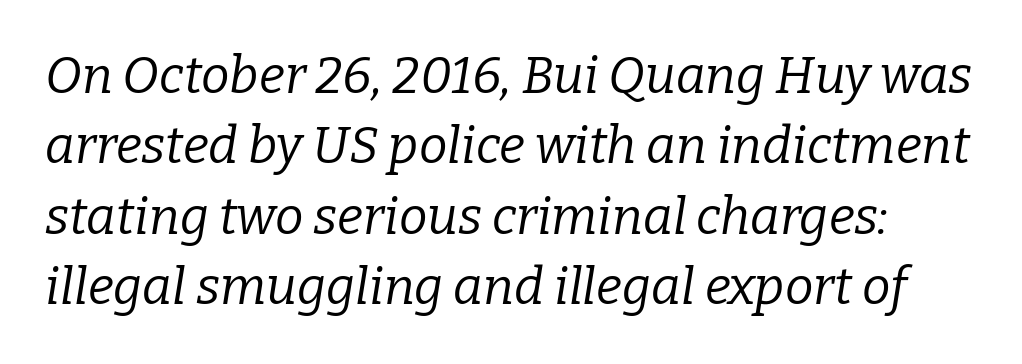
{"serif": "yes", "italic": "yes", "lean": "right", "slant_degrees": 9, "bold": "no", "weight": "regular", "width": "normal", "stroke_contrast": "low", "x_height": "medium", "monospaced": "no", "underline": "no", "line_spacing": "normal", "line_spacing_ratio": 1.38, "letter_spacing": "normal", "letter_spacing_em": 0.0, "glyph_px": 51}
